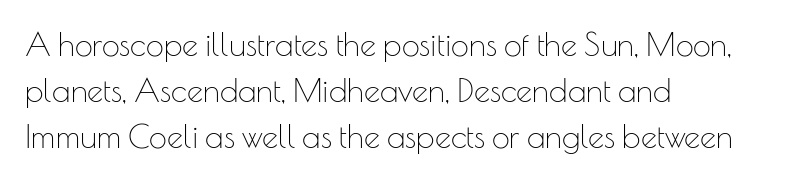
{"serif": "no", "italic": "no", "bold": "no", "weight": "thin", "width": "normal", "stroke_contrast": "low", "x_height": "small", "monospaced": "no", "underline": "no", "align": "left", "line_spacing": "normal", "line_spacing_ratio": 1.44, "letter_spacing": "normal", "letter_spacing_em": 0.0, "glyph_px": 32}
